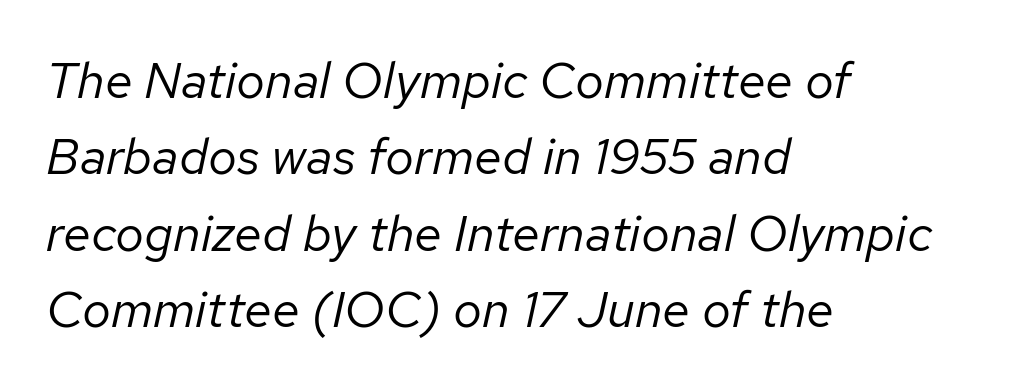
The image shows 51 px regular-weight type, italic (leaning right); set left-aligned, normal line spacing (1.5x), normal letter spacing, not underlined; low stroke contrast and a medium x-height.
